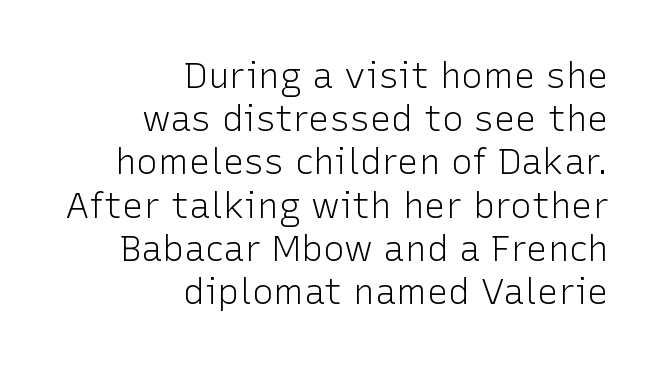
Q: Is the text bold? A: No.
Q: Is the text italic (slanted)? A: No, it is upright.
Q: Is the typeface a serif or a sans-serif typeface? A: Sans-serif.
Q: Is the text underlined? A: No.
Q: How is the paragraph aligned? A: Right-aligned.
Q: Is the spacing between letters normal or unusually wide? A: Normal.
Q: Width (condensed, normal, or wide)? A: Normal.
Q: Stroke contrast? A: Low.
Q: x-height? A: Medium.
Q: Monospaced? A: No.
